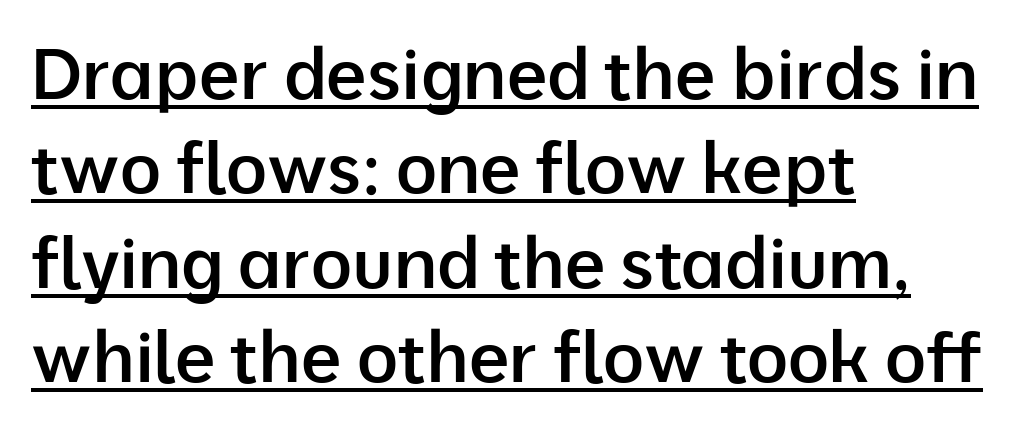
Teacher's note: observe the even left margin — that is flush-left alignment. Does extra space separate the letters? No, they use regular spacing. A continuous stroke trails under the words, as in a hyperlink. Does the type have serifs? No, each stem ends abruptly. Look at the stroke-to-counter ratio: somewhat heavy, a semibold. You could not count columns in this text — the font is proportionally spaced.
